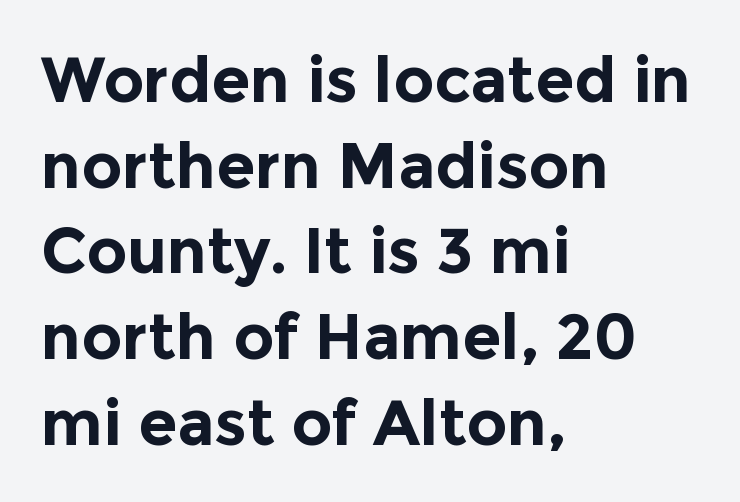
The image shows 63 px bold sans-serif type, upright; set left-aligned, normal line spacing (1.36x), normal letter spacing, not underlined; a medium x-height.
